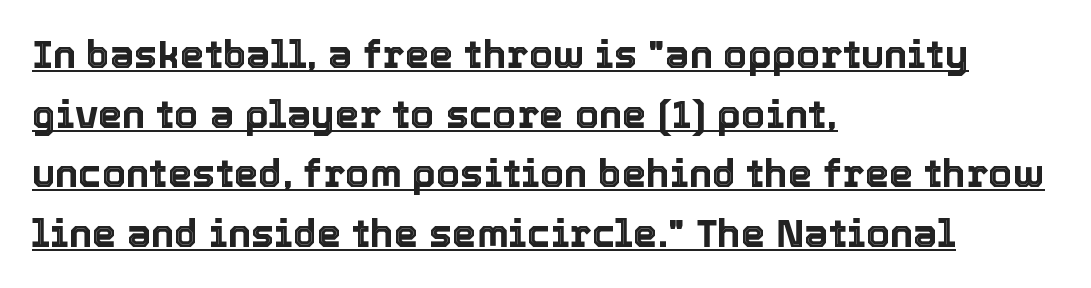
The image shows 39 px text type, upright; set left-aligned, normal line spacing (1.53x), normal letter spacing, underlined; a medium x-height.
